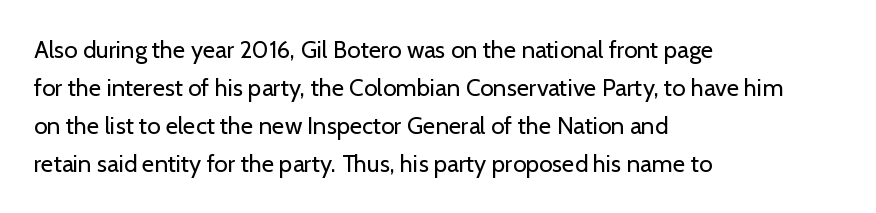
Q: Is the text bold? A: No.
Q: Is the text italic (slanted)? A: No, it is upright.
Q: Is the text underlined? A: No.
Q: How is the paragraph aligned? A: Left-aligned.
Q: Is the spacing between letters normal or unusually wide? A: Normal.
Q: Is the spacing between lines tight, normal or loose? A: Normal.
